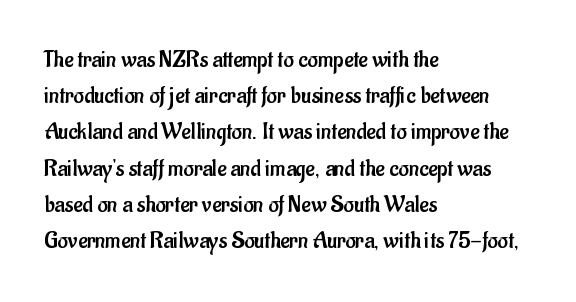
The image shows 25 px text type, upright; set left-aligned, normal line spacing (1.45x), normal letter spacing, not underlined.
